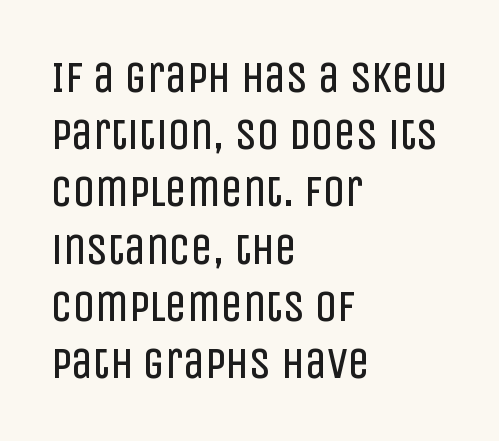
Does the copy run flush right? No — it runs flush left. The type family on display is of the sans-serif kind. No chunkiness to these letters — they're not bold. Tall strokes in this sample are plumb rather than angled.
